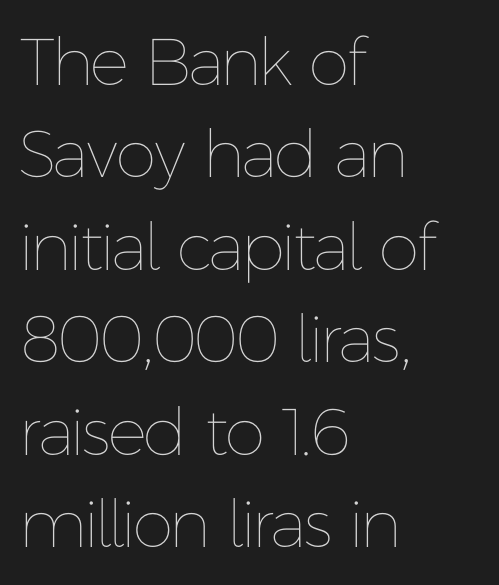
The image shows 66 px thin type, upright; set left-aligned, normal line spacing (1.4x), normal letter spacing, not underlined; low stroke contrast and a medium x-height.
